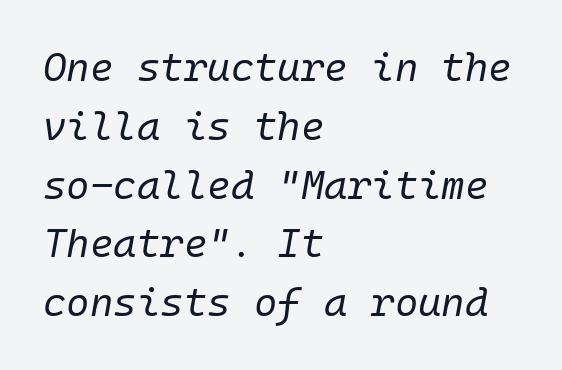
Q: Is the text bold? A: No.
Q: Is the text italic (slanted)? A: Yes, it leans right by about 10 degrees.
Q: Is the text underlined? A: No.
Q: How is the paragraph aligned? A: Left-aligned.
Q: Is the spacing between letters normal or unusually wide? A: Normal.
Q: Is the spacing between lines tight, normal or loose? A: Normal.
Q: Width (condensed, normal, or wide)? A: Normal.
Q: Stroke contrast? A: Low.
Q: x-height? A: Medium.
Q: Monospaced? A: Yes.
